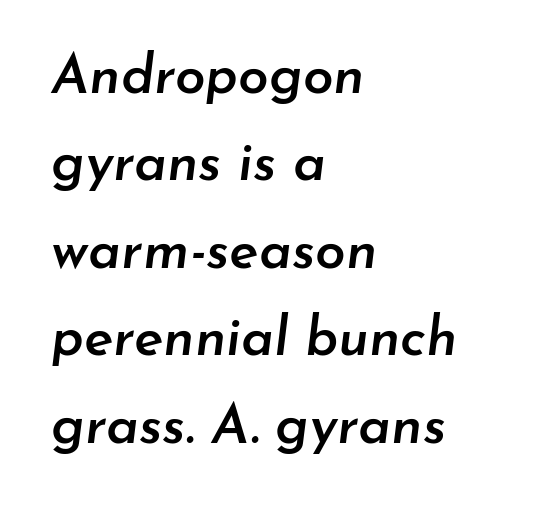
The image shows 55 px semibold type, italic (leaning right); set left-aligned, normal line spacing (1.59x), normal letter spacing, not underlined; low stroke contrast and a small x-height.
